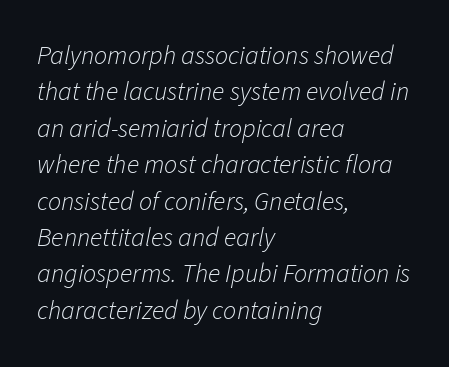
The image shows 26 px text type, italic (leaning right); set left-aligned, normal line spacing (1.4x), normal letter spacing, not underlined.
